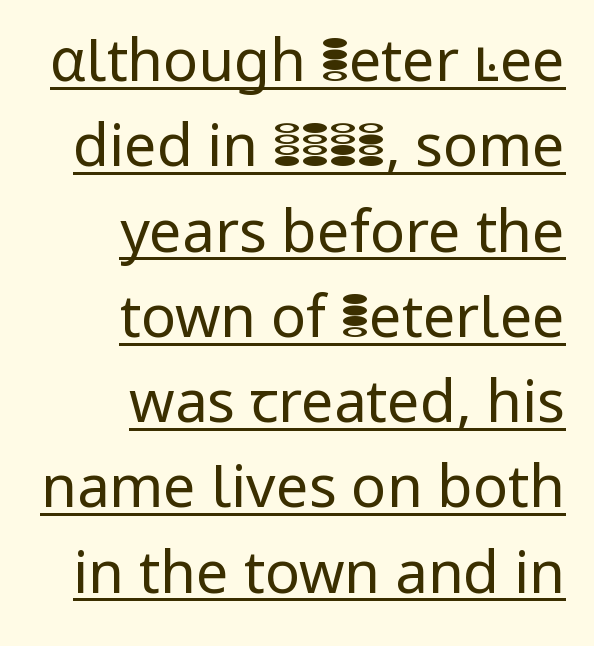
Q: Is the text bold? A: No.
Q: Is the text italic (slanted)? A: No, it is upright.
Q: Is the typeface a serif or a sans-serif typeface? A: Sans-serif.
Q: Is the text underlined? A: Yes.
Q: How is the paragraph aligned? A: Right-aligned.
Q: Is the spacing between letters normal or unusually wide? A: Normal.
Q: Is the spacing between lines tight, normal or loose? A: Normal.
Q: Width (condensed, normal, or wide)? A: Normal.
Q: Stroke contrast? A: Low.
Q: x-height? A: Medium.
Q: Monospaced? A: No.
